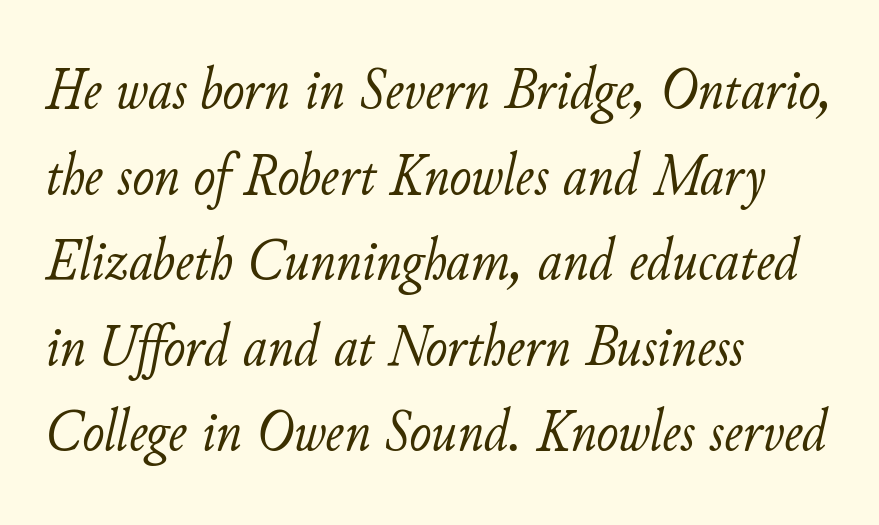
{"italic": "yes", "lean": "right", "slant_degrees": 11, "bold": "no", "weight": "light", "width": "normal", "stroke_contrast": "low", "x_height": "small", "monospaced": "no", "underline": "no", "align": "left", "line_spacing": "normal", "line_spacing_ratio": 1.45, "letter_spacing": "normal", "letter_spacing_em": 0.0, "glyph_px": 59}
